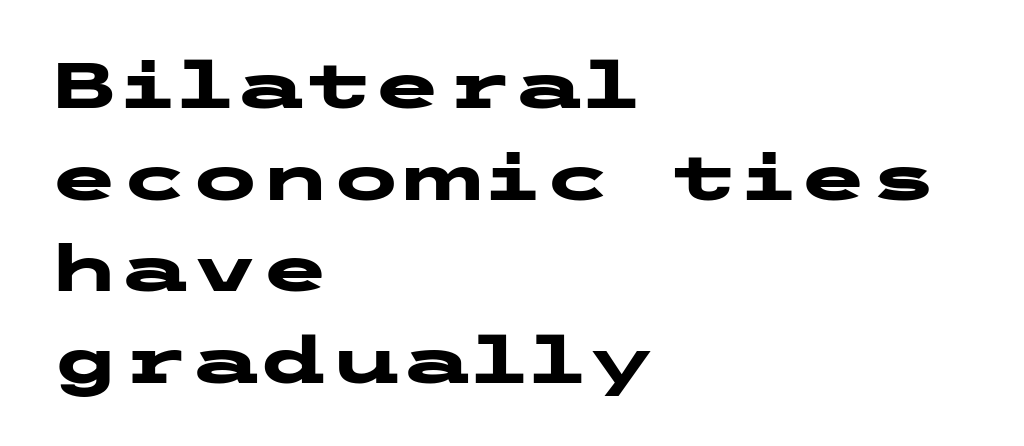
Q: Is the text bold? A: Yes.
Q: Is the text italic (slanted)? A: No, it is upright.
Q: Is the typeface a serif or a sans-serif typeface? A: Sans-serif.
Q: Is the text underlined? A: No.
Q: How is the paragraph aligned? A: Left-aligned.
Q: Is the spacing between letters normal or unusually wide? A: Normal.
Q: Is the spacing between lines tight, normal or loose? A: Normal.
Q: Width (condensed, normal, or wide)? A: Wide.
Q: Stroke contrast? A: Low.
Q: x-height? A: Medium.
